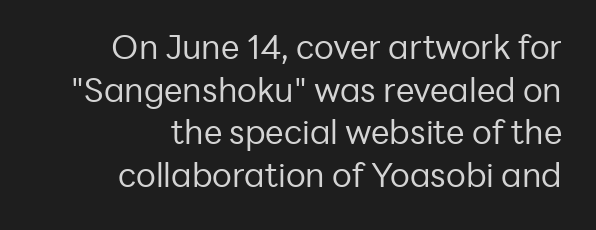
Q: Is the text bold? A: No.
Q: Is the text italic (slanted)? A: No, it is upright.
Q: Is the typeface a serif or a sans-serif typeface? A: Sans-serif.
Q: Is the text underlined? A: No.
Q: How is the paragraph aligned? A: Right-aligned.
Q: Is the spacing between letters normal or unusually wide? A: Normal.
Q: Is the spacing between lines tight, normal or loose? A: Normal.
Q: Width (condensed, normal, or wide)? A: Normal.
Q: Stroke contrast? A: Low.
Q: x-height? A: Medium.
Q: Monospaced? A: No.
